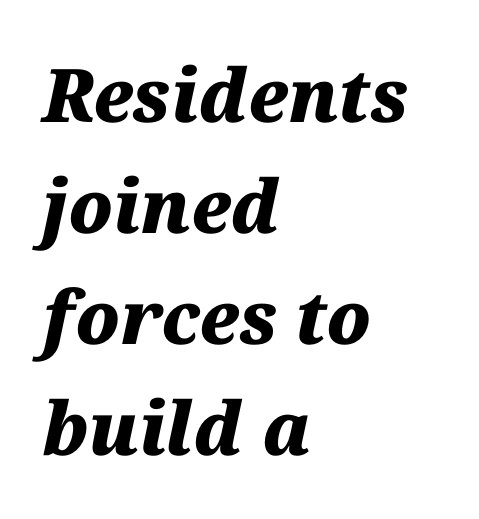
The image shows 74 px heavy type, italic (leaning right); set left-aligned, normal line spacing (1.5x), normal letter spacing, not underlined; medium stroke contrast and a medium x-height.
